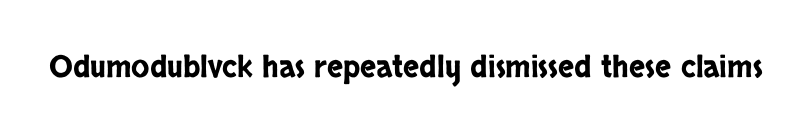
Italic: no, the glyphs are upright roman. You could not count columns in this text — the font is proportionally spaced. Between one letter and the next there's only the usual sliver of space. Type style note: lacks serifs.
